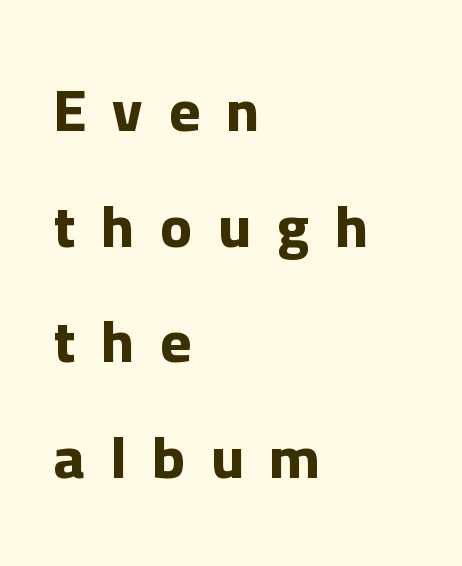
Q: Is the text bold? A: Yes.
Q: Is the text italic (slanted)? A: No, it is upright.
Q: Is the typeface a serif or a sans-serif typeface? A: Sans-serif.
Q: Is the text underlined? A: No.
Q: How is the paragraph aligned? A: Left-aligned.
Q: Is the spacing between letters normal or unusually wide? A: Unusually wide.
Q: Is the spacing between lines tight, normal or loose? A: Loose.
Q: Width (condensed, normal, or wide)? A: Normal.
Q: Stroke contrast? A: Low.
Q: x-height? A: Medium.
Q: Monospaced? A: No.
